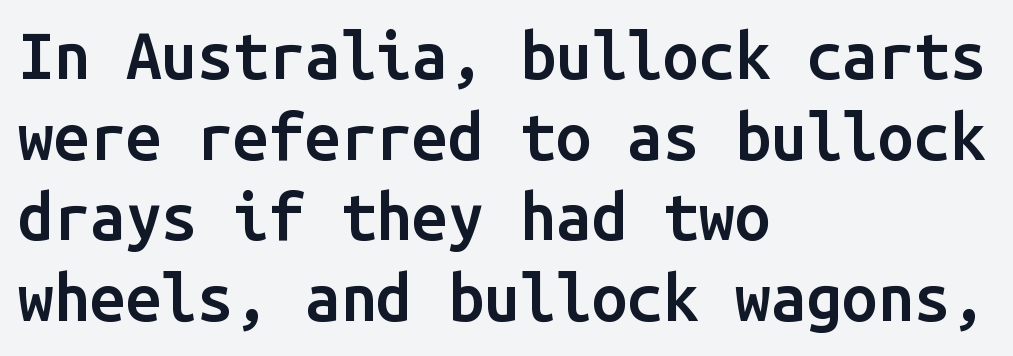
Each glyph is drawn with semibold strokes, heavier than normal yet not fully bold. You could count columns in this text — the font is strictly monospaced. Ordinary non-slanted type is in use. The gap between lines stays unmarked.
